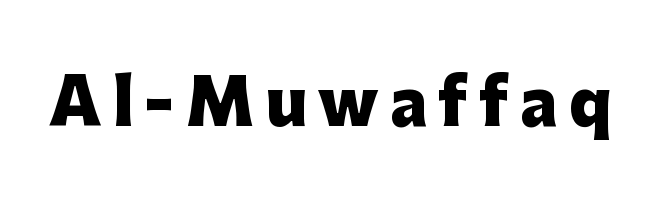
Letterform terminals end flat and unadorned throughout the passage. You can tell it's not italic because the verticals are truly vertical. The foot of each line stays bare and open. Think of a printed novel: that variable character pitch is what you see here. Heft: maximum for text — a bold.
